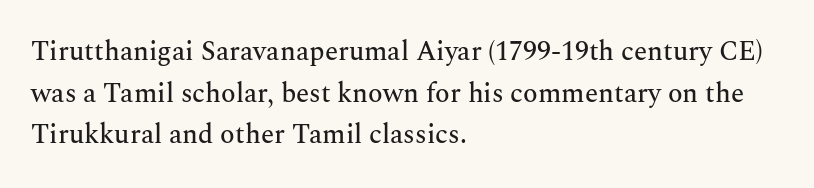
Q: Is the text italic (slanted)? A: No, it is upright.
Q: Is the text underlined? A: No.
Q: How is the paragraph aligned? A: Left-aligned.
Q: Is the spacing between letters normal or unusually wide? A: Normal.
Q: Is the spacing between lines tight, normal or loose? A: Normal.
